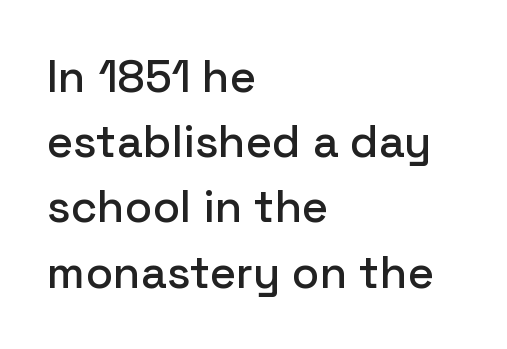
Only glyphs here, with clear space below each row. Tall strokes in this sample are plumb rather than angled. Line spacing here is normal. Is this a fixed-width face? No — the glyphs have proportional, varying widths. No feet cap the strokes, marking this as sans-serif type.
